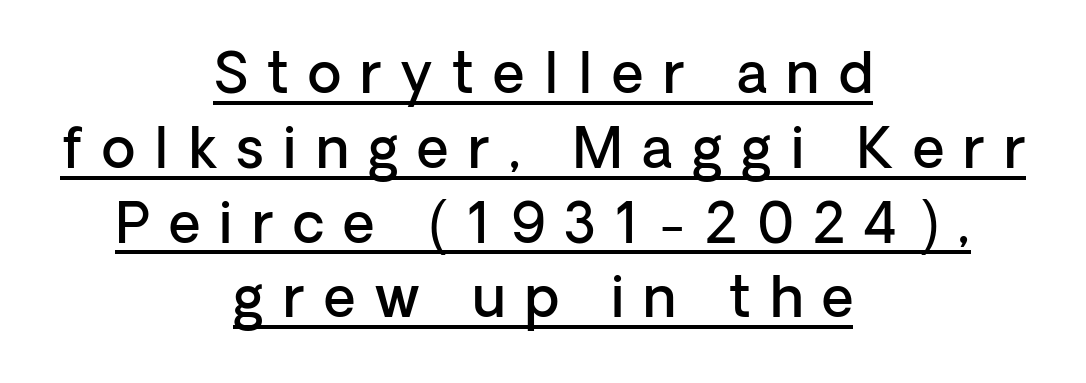
{"serif": "no", "italic": "no", "bold": "semi", "weight": "semibold", "width": "normal", "stroke_contrast": "low", "x_height": "medium", "monospaced": "no", "underline": "yes", "align": "center", "line_spacing": "normal", "line_spacing_ratio": 1.36, "letter_spacing": "wide", "letter_spacing_em": 0.35, "glyph_px": 55}
